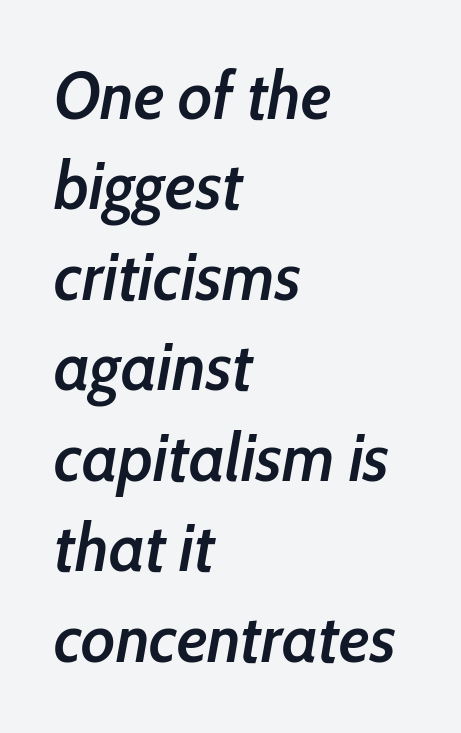
Characters are canted at an angle relative to the baseline's perpendicular. In terms of letterspacing, this is plain default setting. Each letter keeps its own natural width here, so spacing adapts to shape. Interline gaps are of average width in this sample. The space beneath each line is pristine and unruled.
